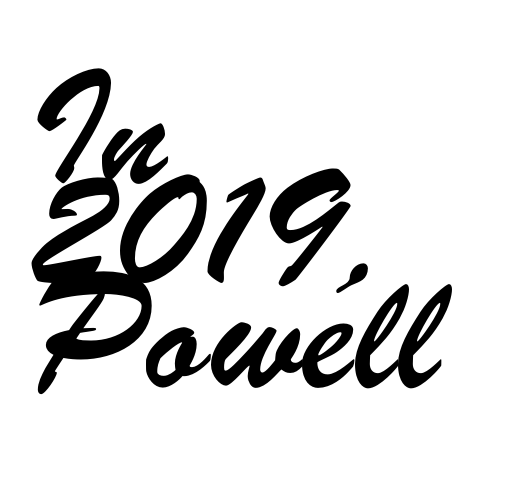
{"serif": "no", "width": "condensed", "stroke_contrast": "low", "x_height": "small", "monospaced": "no", "underline": "no", "align": "left", "line_spacing": "normal", "line_spacing_ratio": 1.41, "letter_spacing": "normal", "letter_spacing_em": 0.0, "glyph_px": 72}
